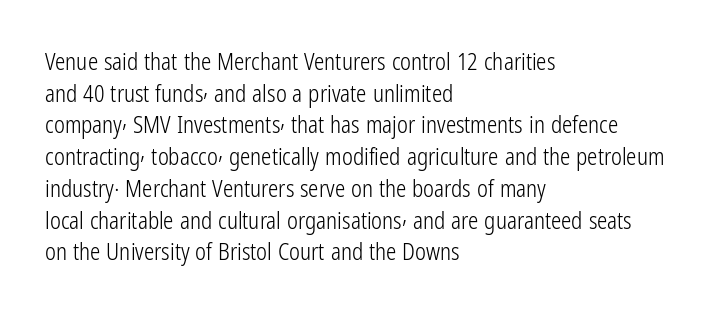
{"italic": "no", "bold": "no", "underline": "no", "align": "left", "line_spacing": "normal", "line_spacing_ratio": 1.38, "letter_spacing": "normal", "letter_spacing_em": 0.0, "glyph_px": 23}
